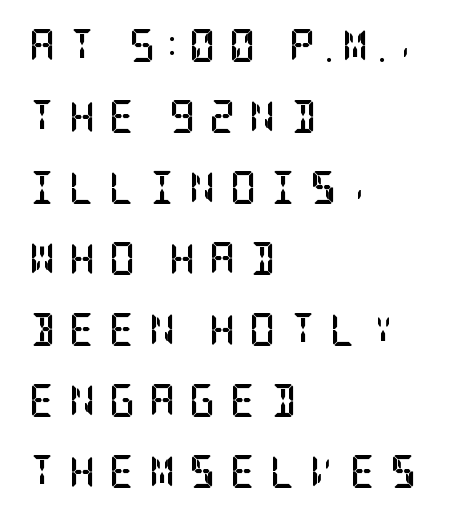
{"serif": "yes", "italic": "no", "bold": "yes", "weight": "semibold", "width": "condensed", "stroke_contrast": "low", "x_height": "large", "underline": "no", "align": "left", "line_spacing": "loose", "line_spacing_ratio": 2.15, "letter_spacing": "wide", "letter_spacing_em": 0.4, "glyph_px": 33}
